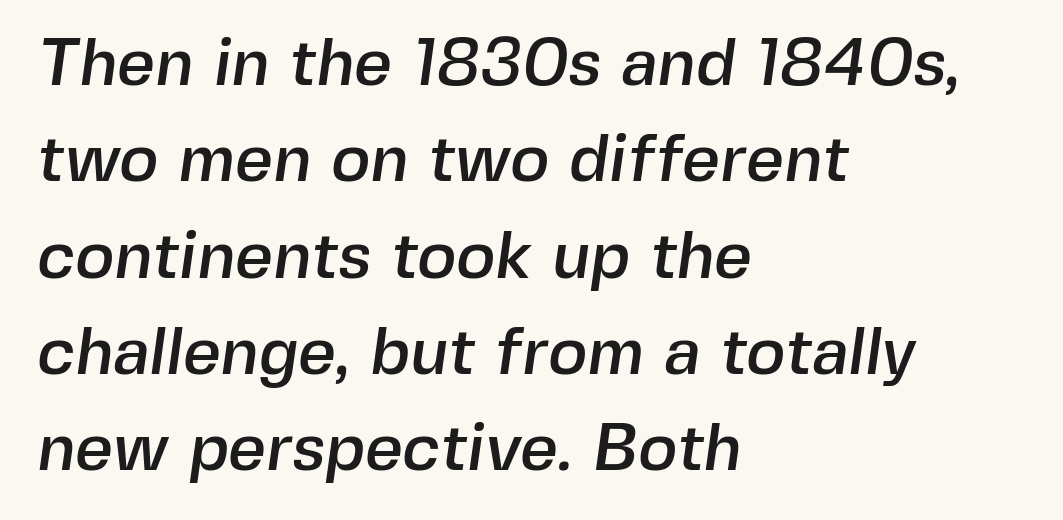
Summary of vertical rhythm: regular, with standard interline spacing. Letterform terminals end flat and unadorned throughout the passage. The paragraph shown leans on its left margin. Think of a printed novel: that variable character pitch is what you see here. Any mark beneath the type? The region is blank.
